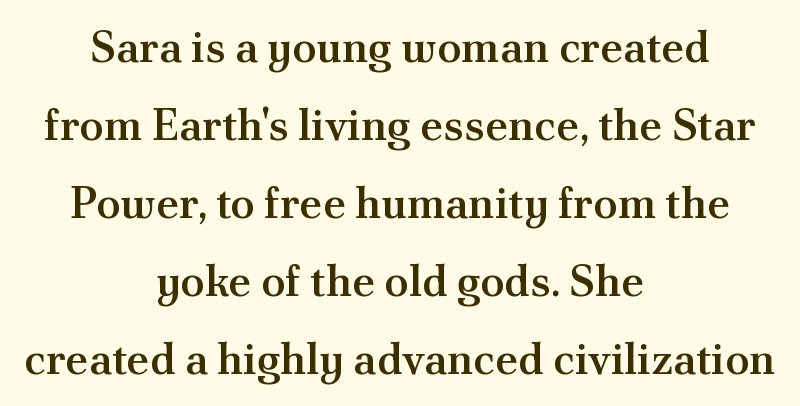
{"serif": "yes", "italic": "no", "bold": "semi", "weight": "semibold", "width": "normal", "stroke_contrast": "medium", "x_height": "small", "monospaced": "no", "underline": "no", "align": "center", "line_spacing_ratio": 1.77, "letter_spacing": "normal", "letter_spacing_em": 0.0, "glyph_px": 44}
